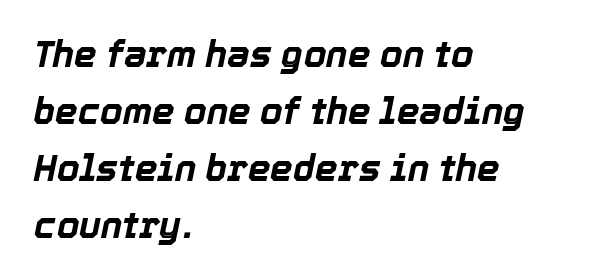
The image shows 36 px bold type, italic (leaning right); set left-aligned, normal line spacing (1.58x), normal letter spacing, not underlined; a medium x-height.
